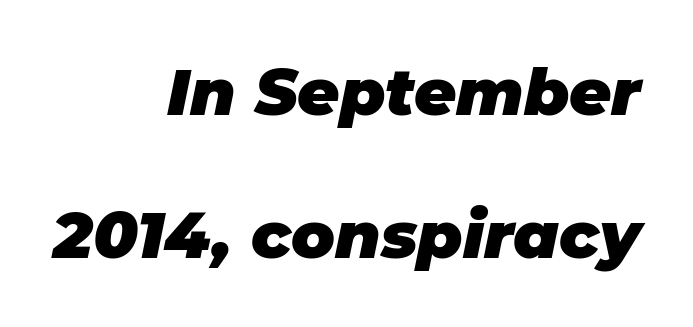
{"italic": "yes", "lean": "right", "slant_degrees": 11, "bold": "yes", "weight": "heavy", "width": "normal", "stroke_contrast": "low", "x_height": "large", "monospaced": "no", "underline": "no", "align": "right", "line_spacing": "loose", "line_spacing_ratio": 2.2, "letter_spacing": "normal", "letter_spacing_em": 0.0, "glyph_px": 65}
